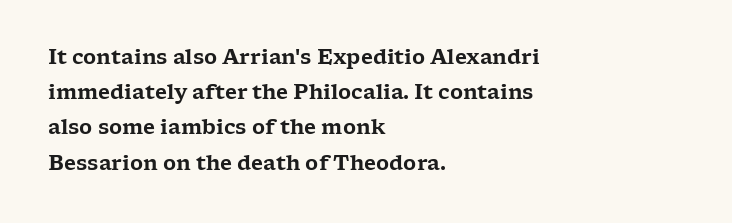
Q: Is the text italic (slanted)? A: No, it is upright.
Q: Is the text underlined? A: No.
Q: How is the paragraph aligned? A: Left-aligned.
Q: Is the spacing between letters normal or unusually wide? A: Normal.
